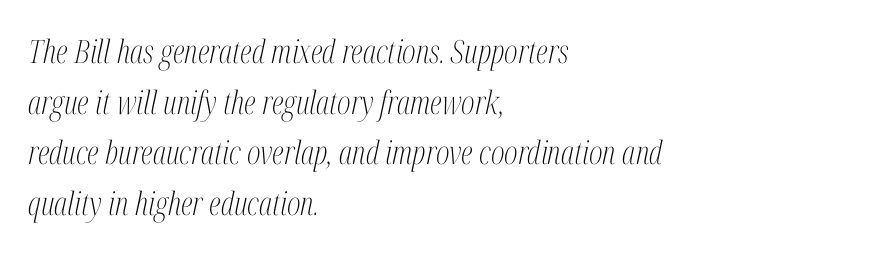
Spacing verdict: proportional, widths tailored to each character. Summary of vertical rhythm: regular, with standard interline spacing. Vertical stems look standard width or narrower in stroke. Layout note: lines flush left.
